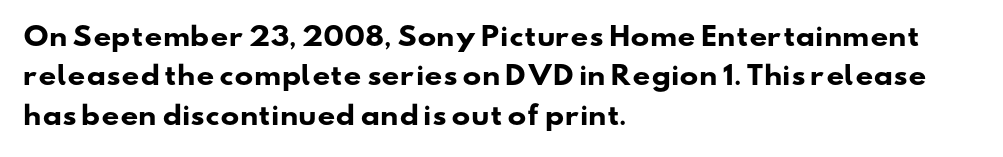
{"bold": "yes", "underline": "no", "align": "left", "line_spacing": "normal", "line_spacing_ratio": 1.58, "letter_spacing": "normal", "letter_spacing_em": 0.0, "glyph_px": 25}
